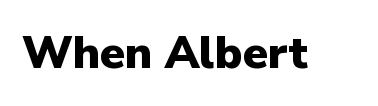
The image shows 45 px heavy sans-serif type, upright; set normal letter spacing, not underlined; low stroke contrast and a medium x-height.
